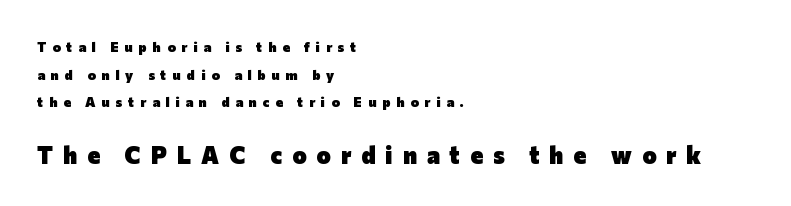
{"italic": "no", "bold": "yes", "underline": "no", "align": "left", "line_spacing": "loose", "line_spacing_ratio": 1.97, "letter_spacing": "wide", "letter_spacing_em": 0.42, "larger_block": "second", "size_ratio": 1.71, "glyph_px": 24}
